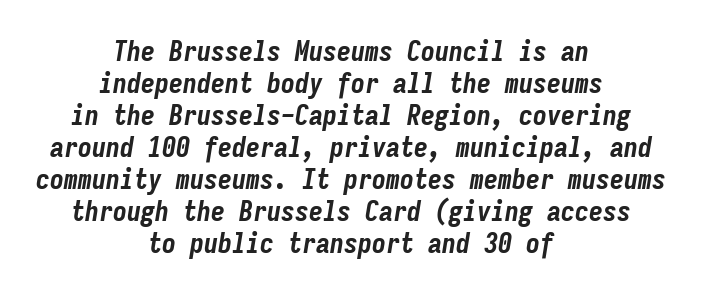
Q: Is the text bold? A: Yes.
Q: Is the text italic (slanted)? A: Yes, it leans right by about 9 degrees.
Q: Is the text underlined? A: No.
Q: How is the paragraph aligned? A: Centered.
Q: Is the spacing between letters normal or unusually wide? A: Normal.
Q: Is the spacing between lines tight, normal or loose? A: Tight.
Q: Width (condensed, normal, or wide)? A: Condensed.
Q: Stroke contrast? A: Low.
Q: x-height? A: Medium.
Q: Monospaced? A: Yes.
